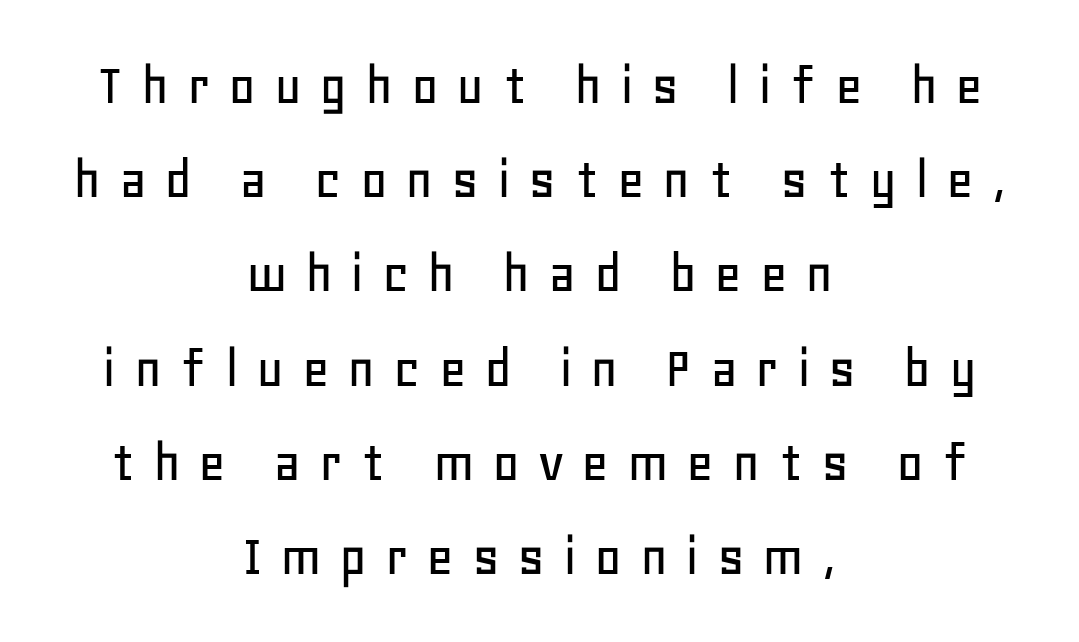
{"serif": "no", "italic": "no", "width": "normal", "stroke_contrast": "low", "x_height": "large", "monospaced": "no", "underline": "no", "align": "center", "line_spacing": "normal", "line_spacing_ratio": 1.57, "letter_spacing": "wide", "letter_spacing_em": 0.29, "glyph_px": 60}
